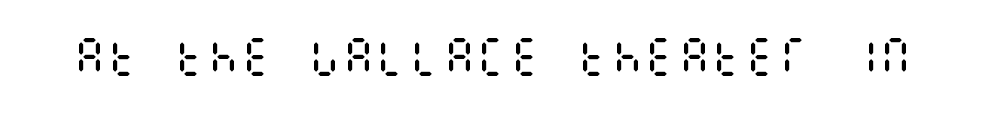
{"italic": "no", "bold": "no", "weight": "regular", "width": "condensed", "stroke_contrast": "medium", "x_height": "large", "underline": "no", "letter_spacing": "normal", "letter_spacing_em": 0.0, "glyph_px": 42}
